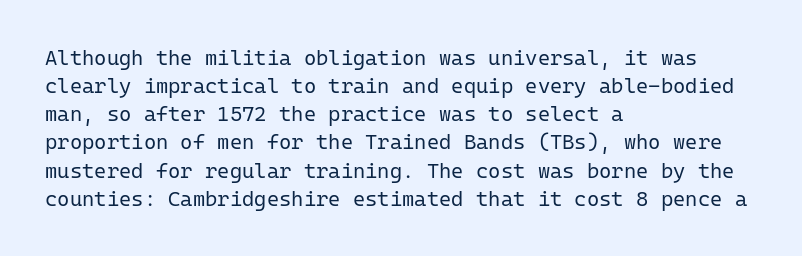
Visually the block forms a straight wall on the left and a jagged coastline on the right. Style check: upright. Bold? No — there's no thickening of the strokes. Notice how descenders clear the ascenders below comfortably — that's standard leading. Each word holds together tightly as a unit, with standard inter-letter gaps.
